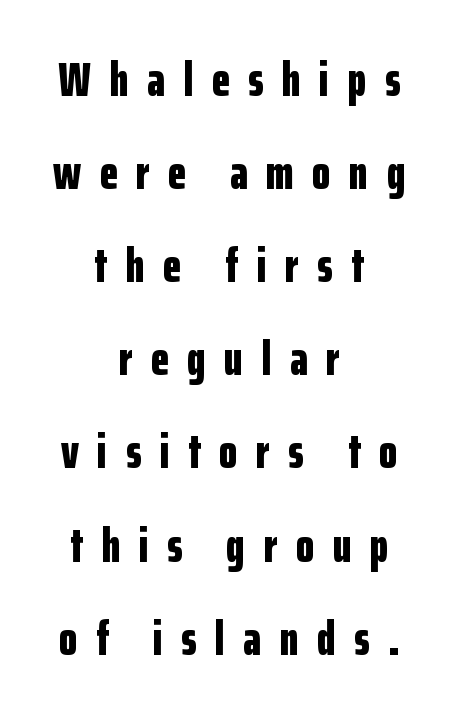
{"serif": "no", "italic": "no", "bold": "yes", "weight": "bold", "width": "condensed", "stroke_contrast": "low", "x_height": "medium", "monospaced": "no", "underline": "no", "align": "center", "line_spacing": "loose", "line_spacing_ratio": 1.94, "letter_spacing": "wide", "letter_spacing_em": 0.38, "glyph_px": 48}
